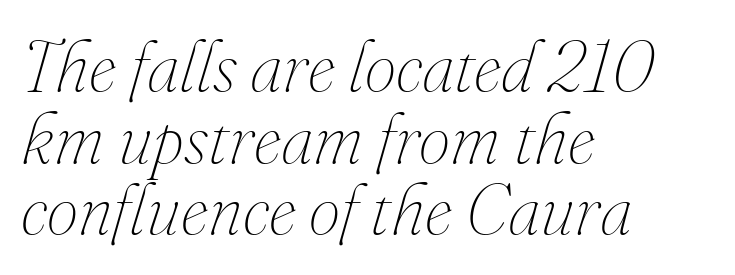
Q: Is the text bold? A: No.
Q: Is the text italic (slanted)? A: Yes, it leans right by about 16 degrees.
Q: Is the text underlined? A: No.
Q: How is the paragraph aligned? A: Left-aligned.
Q: Is the spacing between letters normal or unusually wide? A: Normal.
Q: Is the spacing between lines tight, normal or loose? A: Tight.
Q: Width (condensed, normal, or wide)? A: Normal.
Q: Stroke contrast? A: Medium.
Q: x-height? A: Small.
Q: Monospaced? A: No.
